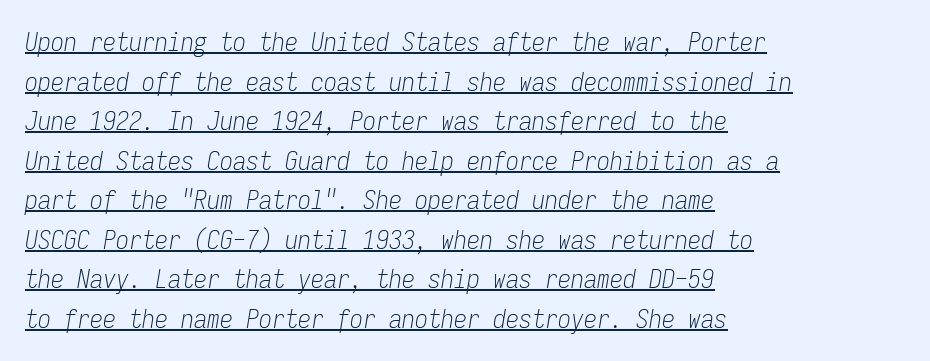
In terms of letterspacing, this is plain default setting. The lines are quadded left. The typeface has the unassuming heft of standard copy or less. The sample's only ornament is a line tracing under the words. Tall strokes in this sample are angled rather than plumb.
